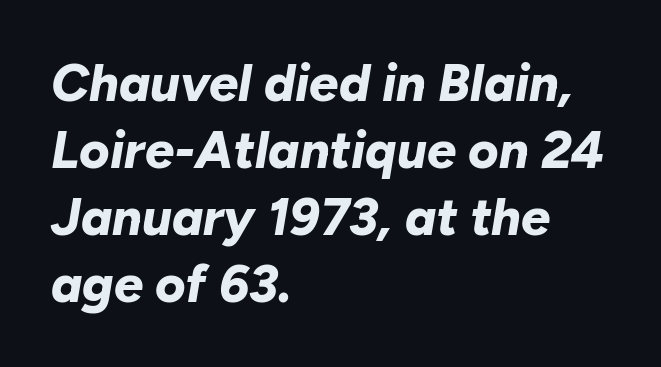
Q: Is the text bold? A: Yes.
Q: Is the text italic (slanted)? A: Yes, it leans right by about 10 degrees.
Q: Is the text underlined? A: No.
Q: How is the paragraph aligned? A: Left-aligned.
Q: Is the spacing between letters normal or unusually wide? A: Normal.
Q: Is the spacing between lines tight, normal or loose? A: Normal.
Q: Width (condensed, normal, or wide)? A: Normal.
Q: Stroke contrast? A: Low.
Q: x-height? A: Medium.
Q: Monospaced? A: No.
